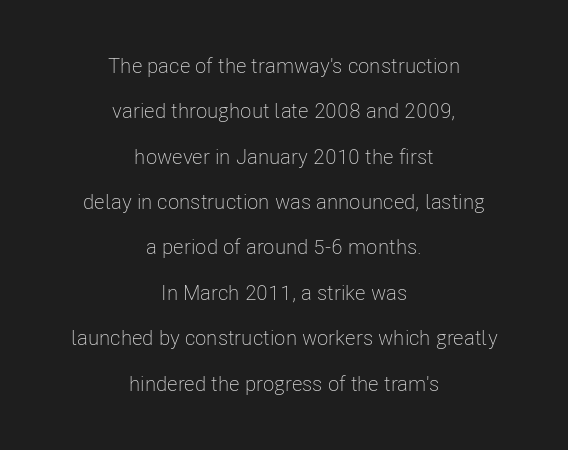
The image shows 21 px text type, upright; set centered, loose line spacing (2.16x), normal letter spacing, not underlined.
